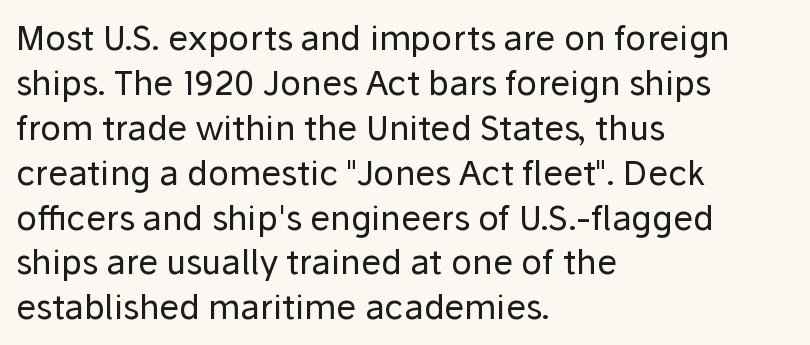
{"serif": "no", "italic": "no", "bold": "no", "weight": "regular", "width": "normal", "stroke_contrast": "low", "x_height": "medium", "monospaced": "no", "underline": "no", "align": "left", "line_spacing": "normal", "line_spacing_ratio": 1.32, "letter_spacing": "normal", "letter_spacing_em": 0.0, "glyph_px": 34}
